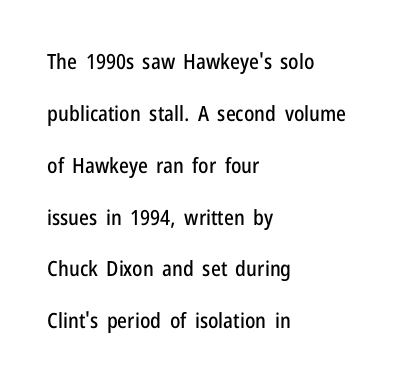
Q: Is the text italic (slanted)? A: No, it is upright.
Q: Is the text underlined? A: No.
Q: How is the paragraph aligned? A: Left-aligned.
Q: Is the spacing between letters normal or unusually wide? A: Normal.
Q: Is the spacing between lines tight, normal or loose? A: Loose.
